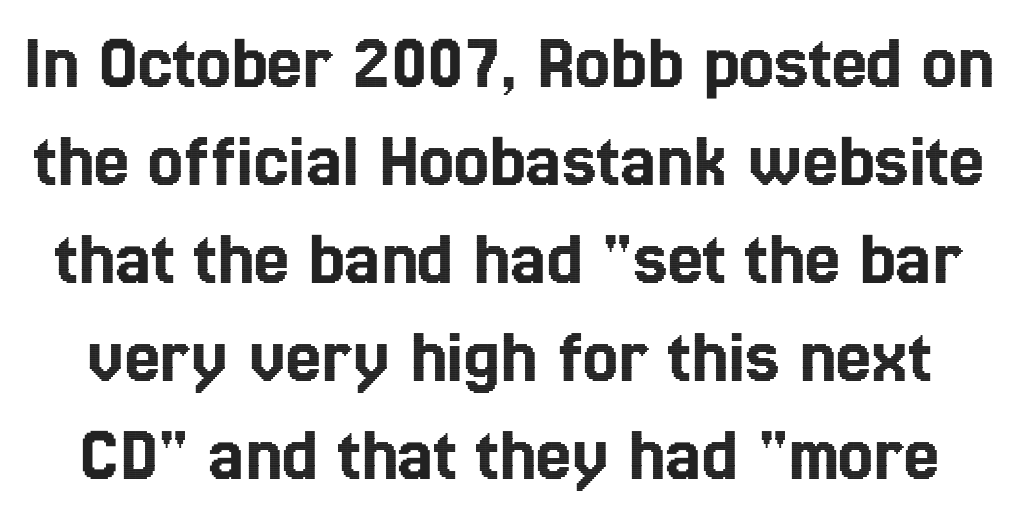
Q: Is the text italic (slanted)? A: No, it is upright.
Q: Is the text underlined? A: No.
Q: Is the spacing between letters normal or unusually wide? A: Normal.
Q: Width (condensed, normal, or wide)? A: Condensed.
Q: x-height? A: Medium.
Q: Monospaced? A: No.
